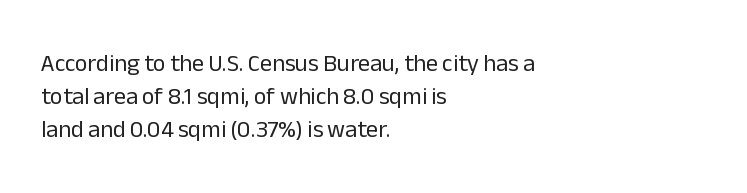
{"italic": "no", "bold": "no", "underline": "no", "align": "left", "line_spacing": "normal", "line_spacing_ratio": 1.37, "letter_spacing": "normal", "letter_spacing_em": 0.0, "glyph_px": 24}
